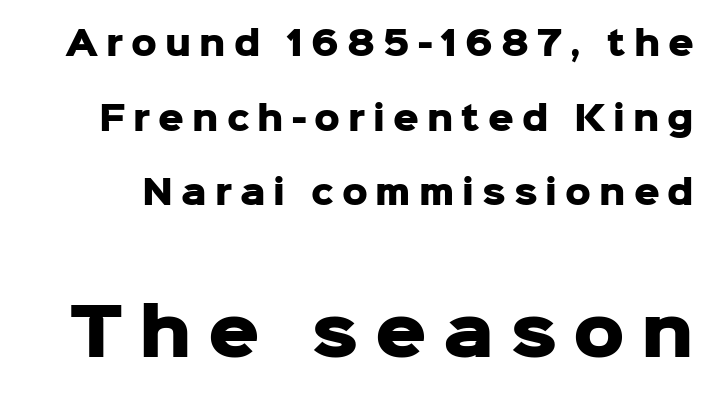
The image shows 64 px heavy sans-serif type, upright; set loose line spacing (2.33x), unusually wide letter spacing (+0.25 em), not underlined; the second (bottom) block is 2.0x larger; low stroke contrast and a medium x-height.
